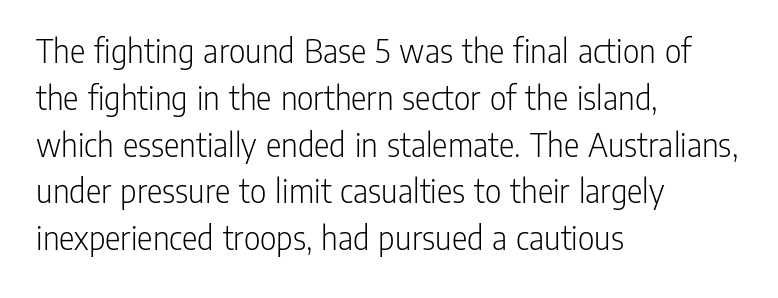
{"serif": "no", "italic": "no", "bold": "no", "weight": "light", "width": "condensed", "stroke_contrast": "low", "x_height": "medium", "monospaced": "no", "underline": "no", "align": "left", "line_spacing": "normal", "line_spacing_ratio": 1.3, "letter_spacing": "normal", "letter_spacing_em": 0.0, "glyph_px": 36}
